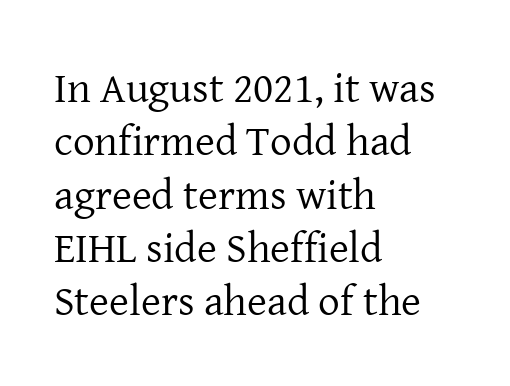
The rendering uses natural spacing where letterforms have individual widths. Vertical strokes here are truly vertical. Unmarked baselines from the first word to the last. Is this a heavy cut? Hardly; it is regular or lighter. Check where the strokes stop: tiny serifs finish them off. Standard letterfit; no display-style spreading of the glyphs.
